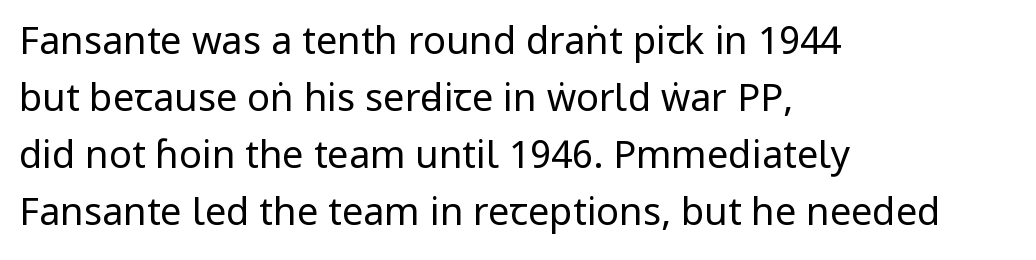
Left-aligned paragraph, ragged on the right. Leading matches the norm, producing a regular column. Nope, not italic — everything's standing straight. No heavy texture on the line: the type isn't bold. The specimen omits any rule beneath the text block's lines.
